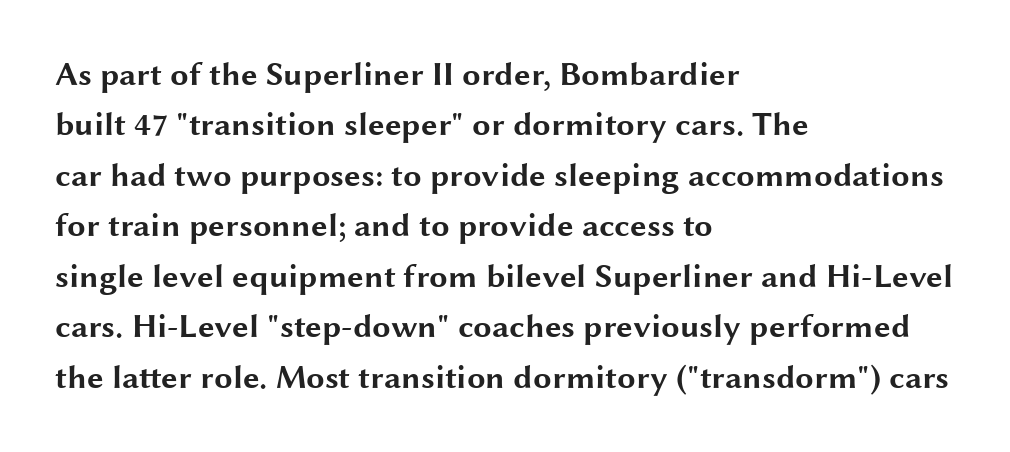
{"serif": "no", "italic": "no", "bold": "yes", "weight": "bold", "width": "wide", "stroke_contrast": "medium", "x_height": "medium", "monospaced": "no", "underline": "no", "align": "left", "line_spacing": "normal", "line_spacing_ratio": 1.53, "letter_spacing": "normal", "letter_spacing_em": 0.0, "glyph_px": 33}
